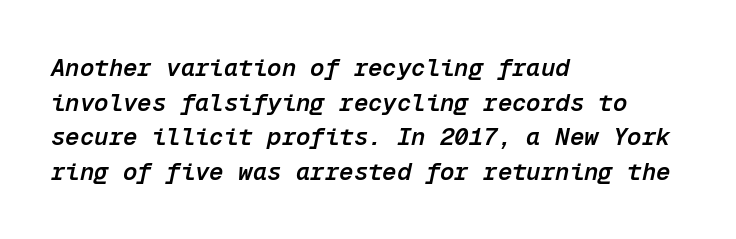
Characters follow at the spacing the type designer built in. The block of text has a typical density, with ordinary space between rows. Horizontal alignment here is leftward, the default for most running prose. Quick note: italic. The area under the type is left untouched.
